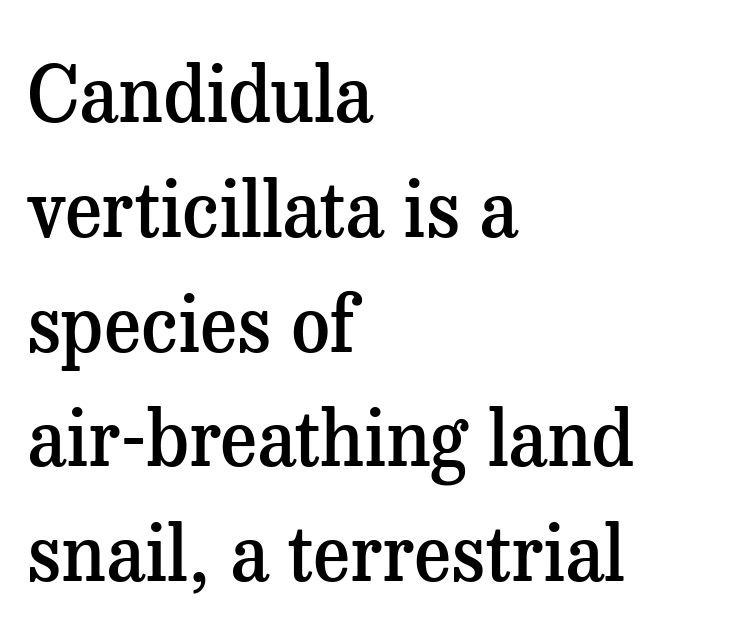
These lines are rendered in a variable-pitch font. Descender tails drop into unmarked territory. The setting favours the left margin, as ordinary paragraphs usually do. Reading down the column, the eye jumps a familiar distance to each next line. Stroke terminals: seriffed.
